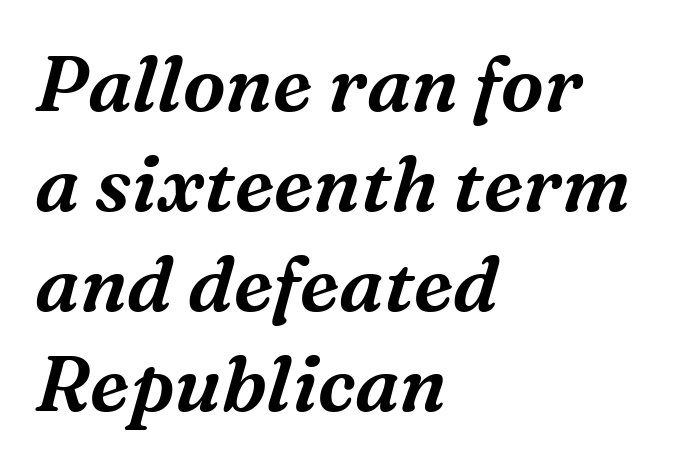
The image shows 77 px serif type, italic (leaning right); set left-aligned, normal line spacing (1.3x), normal letter spacing, not underlined; medium stroke contrast and a medium x-height.
